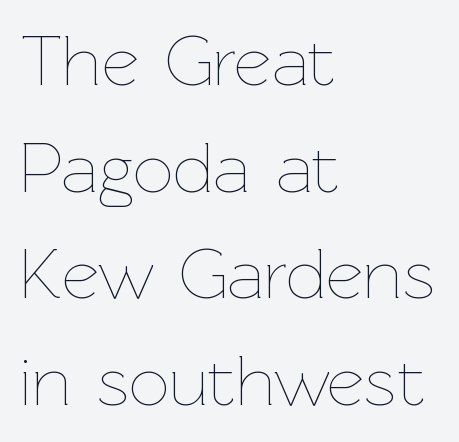
Q: Is the text bold? A: No.
Q: Is the text italic (slanted)? A: No, it is upright.
Q: Is the text underlined? A: No.
Q: How is the paragraph aligned? A: Left-aligned.
Q: Is the spacing between letters normal or unusually wide? A: Normal.
Q: Is the spacing between lines tight, normal or loose? A: Normal.
Q: Width (condensed, normal, or wide)? A: Normal.
Q: Stroke contrast? A: Low.
Q: x-height? A: Medium.
Q: Monospaced? A: No.
